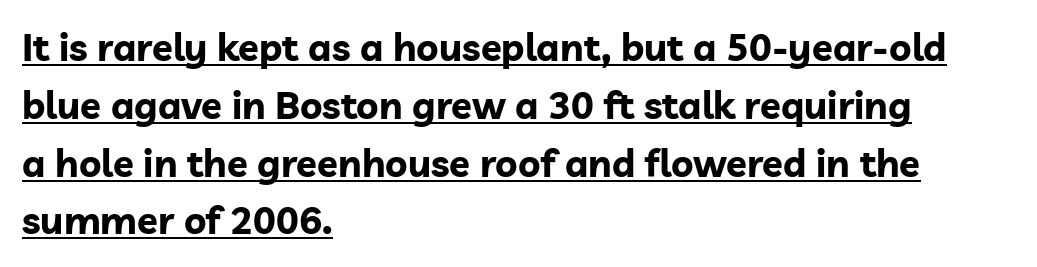
Q: Is the text bold? A: Yes.
Q: Is the text italic (slanted)? A: No, it is upright.
Q: Is the typeface a serif or a sans-serif typeface? A: Sans-serif.
Q: Is the text underlined? A: Yes.
Q: How is the paragraph aligned? A: Left-aligned.
Q: Is the spacing between letters normal or unusually wide? A: Normal.
Q: Is the spacing between lines tight, normal or loose? A: Normal.
Q: Width (condensed, normal, or wide)? A: Normal.
Q: Stroke contrast? A: Low.
Q: x-height? A: Medium.
Q: Monospaced? A: No.
